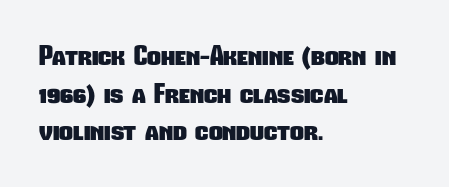
The image shows 27 px bold type; set left-aligned, normal line spacing (1.39x), normal letter spacing, not underlined.
